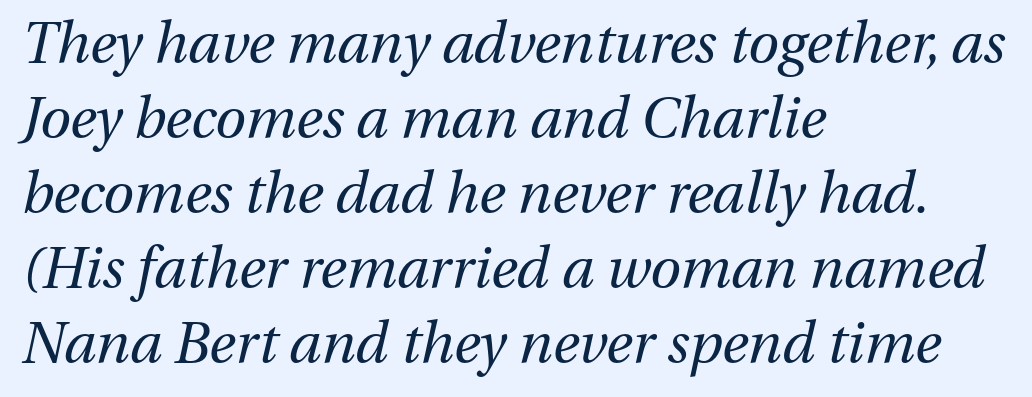
{"italic": "yes", "lean": "right", "slant_degrees": 13, "bold": "no", "weight": "regular", "width": "normal", "stroke_contrast": "medium", "x_height": "medium", "monospaced": "no", "underline": "no", "align": "left", "line_spacing": "normal", "line_spacing_ratio": 1.34, "letter_spacing": "normal", "letter_spacing_em": 0.0, "glyph_px": 56}
